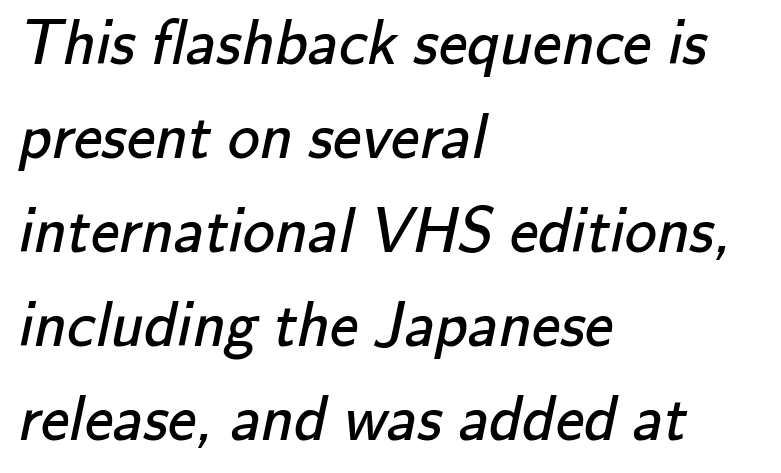
{"serif": "no", "bold": "no", "weight": "regular", "width": "normal", "stroke_contrast": "low", "x_height": "small", "monospaced": "no", "underline": "no", "align": "left", "line_spacing": "normal", "line_spacing_ratio": 1.47, "letter_spacing": "normal", "letter_spacing_em": 0.0, "glyph_px": 64}
